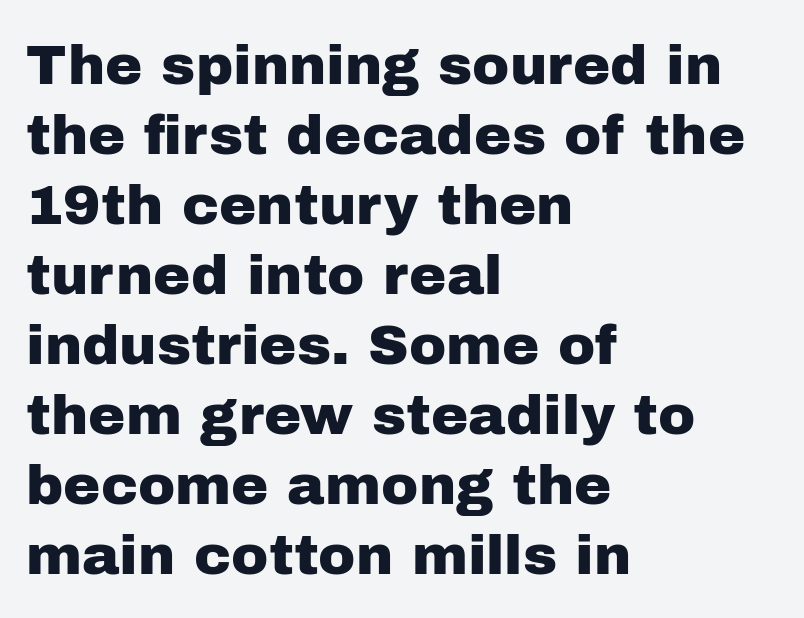
Default kerning and tracking; the words read as compact shapes. The rendering shows plain stroke endings on the letterforms — a sans-serif design. The letters stand straight up with perfectly vertical stems. The lines are quadded left.
